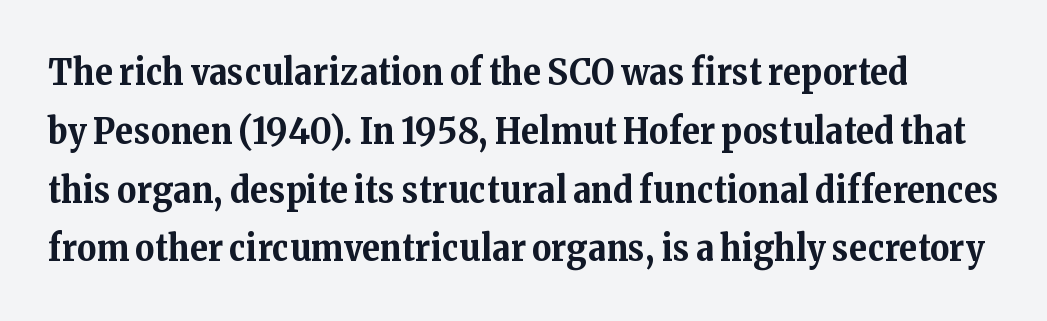
These lines are rendered in a variable-pitch font. The space directly below the letters is spotless. The passage shown is typeset with a serif family. Whoever set this chose a conventional vertical rhythm.
